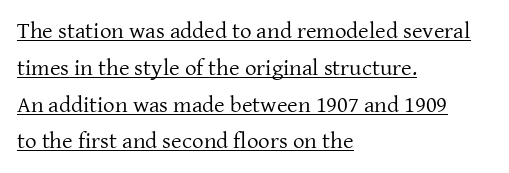
The text block is weighted toward the left margin, trailing off unevenly rightward. The gaps between neighbouring characters are ordinary and unremarkable. Compared with a typical body face, this is equally light or lighter still. The rendering uses the underline text-decoration. Line spacing here is normal.
